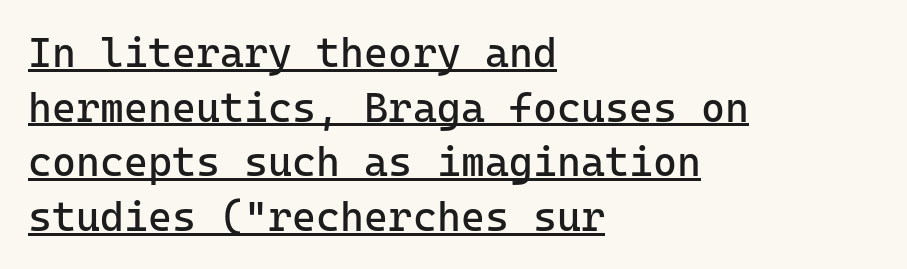
The face used here appears with an underline applied. The space between consecutive lines is moderate. The lettering holds an erect, upright posture throughout. Compared with a centered layout, this one pins lines to the left instead.
